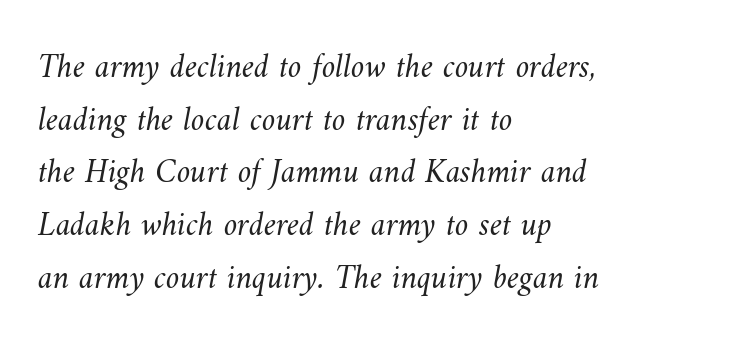
{"bold": "no", "weight": "light", "width": "normal", "stroke_contrast": "medium", "x_height": "small", "monospaced": "no", "underline": "no", "align": "left", "line_spacing": "normal", "line_spacing_ratio": 1.55, "letter_spacing": "normal", "letter_spacing_em": 0.0, "glyph_px": 34}
